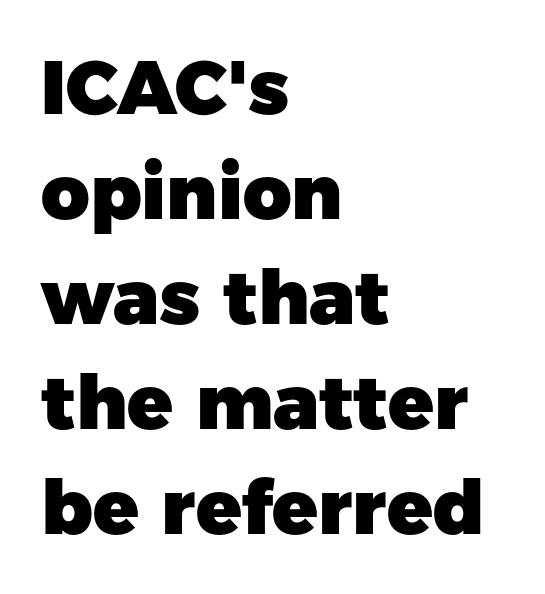
The font is running at its bold setting. Bare-footed words on every line. The characters display no serif detailing; their extremities are plain. Students, observe: this is what conventionally led text looks like. Note the varied advance widths — an 'i' is clearly narrower than an 'm'.
